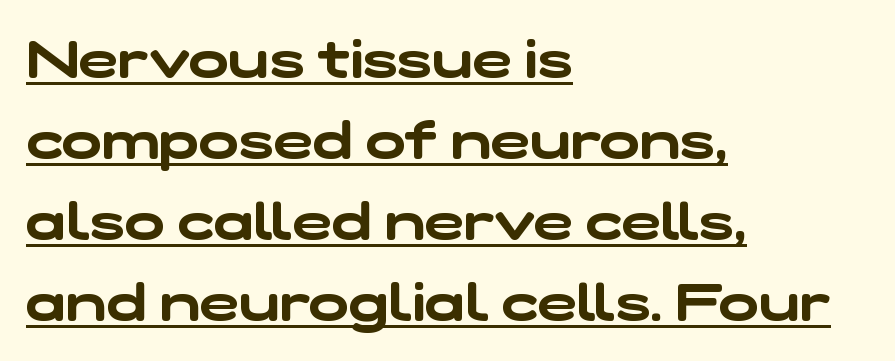
The image shows 53 px wide sans-serif type; set left-aligned, normal line spacing (1.53x), normal letter spacing, underlined; low stroke contrast and a medium x-height.
